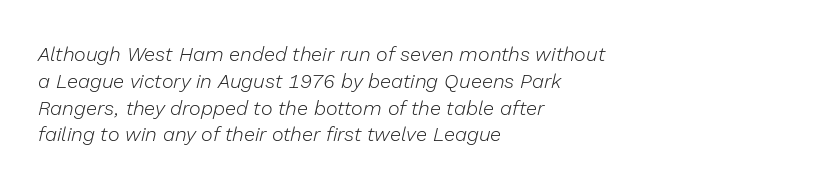
{"italic": "yes", "lean": "right", "slant_degrees": 13, "bold": "no", "underline": "no", "align": "left", "line_spacing": "normal", "line_spacing_ratio": 1.34, "letter_spacing": "normal", "letter_spacing_em": 0.0, "glyph_px": 20}
